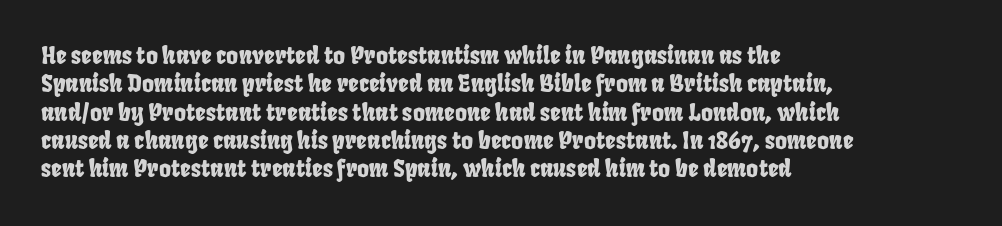
Q: Is the text underlined? A: No.
Q: How is the paragraph aligned? A: Left-aligned.
Q: Is the spacing between letters normal or unusually wide? A: Normal.
